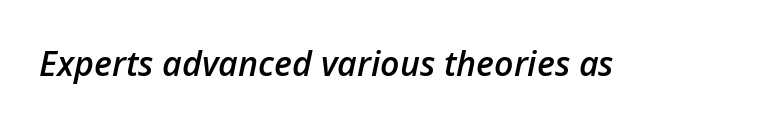
The image shows 34 px semibold type, italic (leaning right); set normal letter spacing, not underlined; low stroke contrast and a medium x-height.
